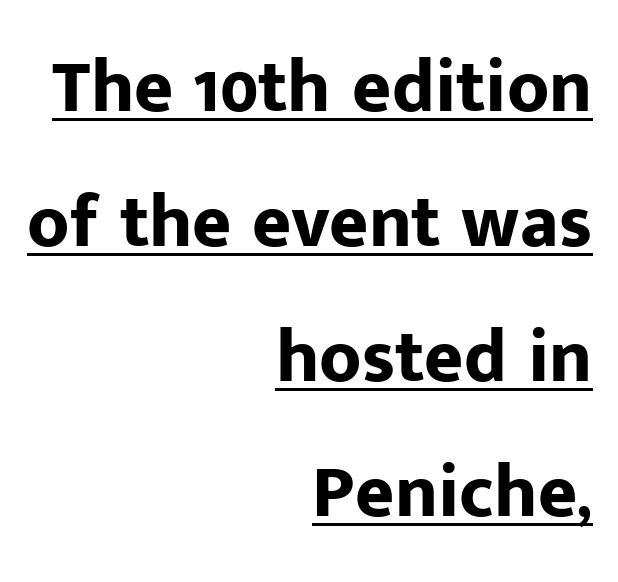
Q: Is the text bold? A: Yes.
Q: Is the text italic (slanted)? A: No, it is upright.
Q: Is the typeface a serif or a sans-serif typeface? A: Sans-serif.
Q: Is the text underlined? A: Yes.
Q: How is the paragraph aligned? A: Right-aligned.
Q: Is the spacing between letters normal or unusually wide? A: Normal.
Q: Width (condensed, normal, or wide)? A: Normal.
Q: Stroke contrast? A: Low.
Q: x-height? A: Medium.
Q: Monospaced? A: No.
